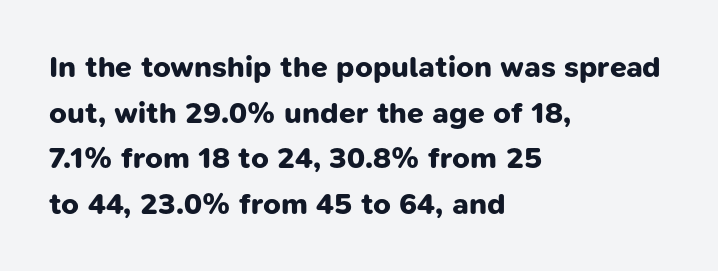
{"serif": "no", "bold": "yes", "weight": "bold", "width": "normal", "stroke_contrast": "low", "x_height": "medium", "monospaced": "no", "underline": "no", "align": "left", "line_spacing": "normal", "line_spacing_ratio": 1.52, "letter_spacing": "normal", "letter_spacing_em": 0.0, "glyph_px": 30}
